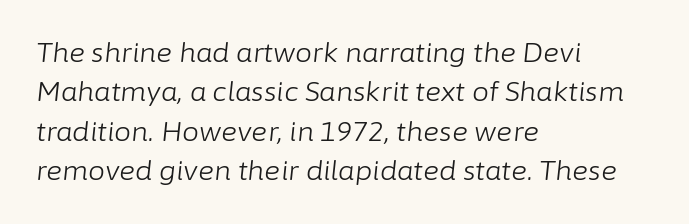
The image shows 27 px text type, italic (leaning right); set left-aligned, normal line spacing (1.46x), normal letter spacing, not underlined.
